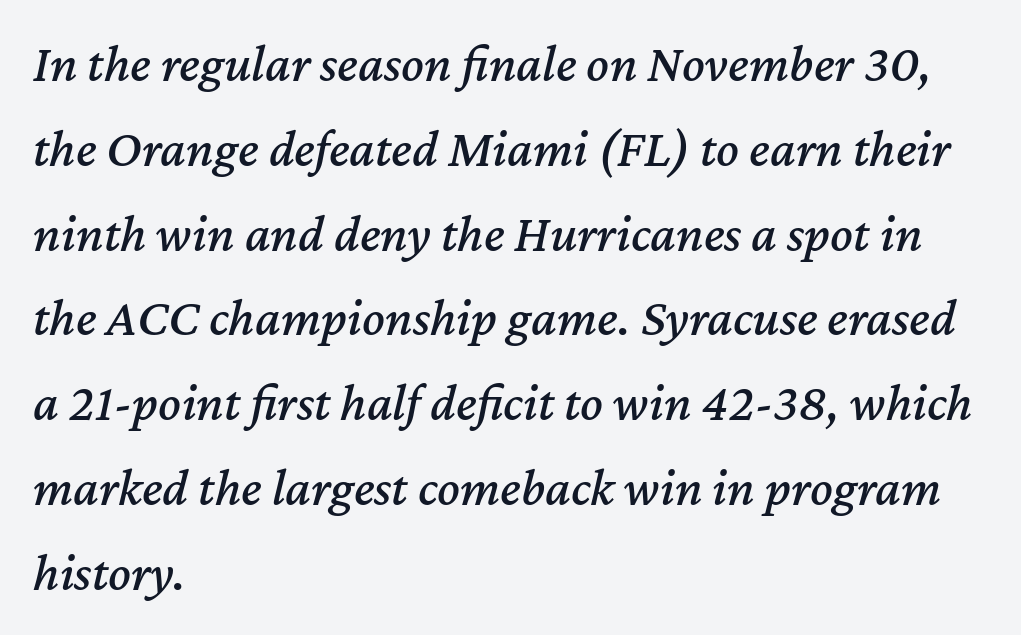
{"italic": "yes", "lean": "right", "slant_degrees": 12, "width": "normal", "stroke_contrast": "medium", "x_height": "medium", "monospaced": "no", "underline": "no", "align": "left", "line_spacing": "normal", "line_spacing_ratio": 1.6, "letter_spacing": "normal", "letter_spacing_em": 0.0, "glyph_px": 53}
